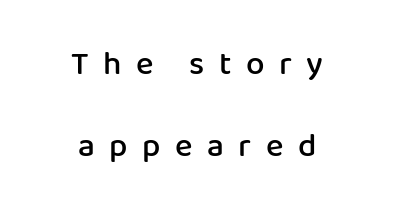
The image shows 33 px semibold sans-serif type, upright; set centered, loose line spacing (2.49x), unusually wide letter spacing (+0.44 em), not underlined; low stroke contrast and a medium x-height.
